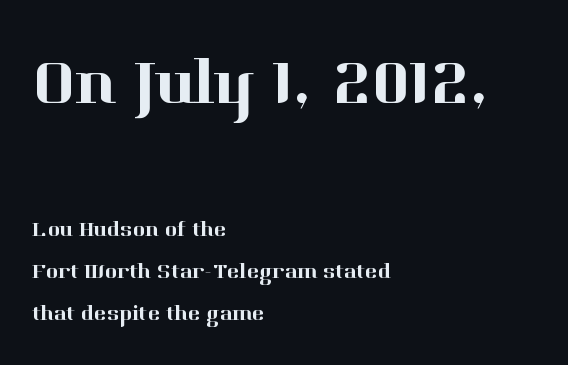
I'd call this a serif setting — the letters wear small feet. Honestly, there is no underline to notice here at all. You could not count columns in this text — the font is proportionally spaced. The text block is weighted toward the left margin, trailing off unevenly rightward. If you measured baseline to baseline, you'd find a long distance.
